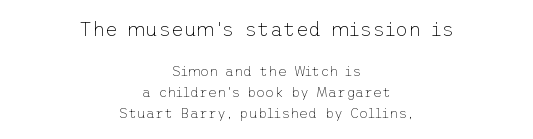
The image shows 20 px text type, upright; set centered, normal line spacing (1.49x), normal letter spacing, not underlined; the first (top) block is 1.43x larger.
